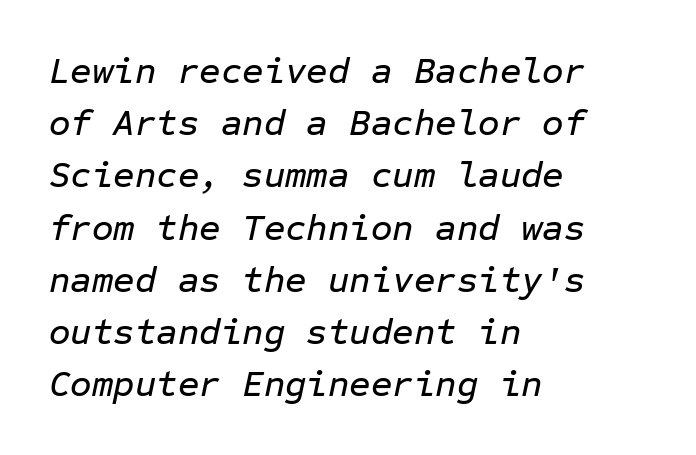
Q: Is the text italic (slanted)? A: Yes, it leans right by about 12 degrees.
Q: Is the text underlined? A: No.
Q: How is the paragraph aligned? A: Left-aligned.
Q: Is the spacing between letters normal or unusually wide? A: Normal.
Q: Is the spacing between lines tight, normal or loose? A: Normal.
Q: Width (condensed, normal, or wide)? A: Normal.
Q: Stroke contrast? A: Low.
Q: x-height? A: Medium.
Q: Monospaced? A: Yes.
